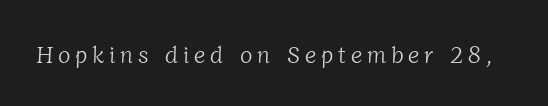
The image shows 23 px text type; set unusually wide letter spacing (+0.21 em), not underlined.
